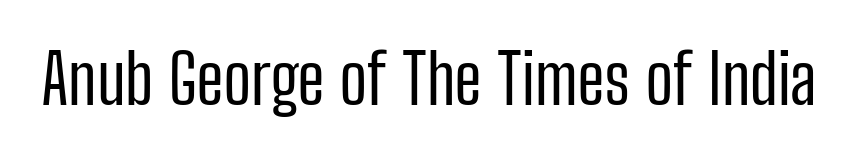
{"serif": "no", "italic": "no", "bold": "no", "weight": "regular", "width": "condensed", "stroke_contrast": "low", "x_height": "medium", "monospaced": "no", "underline": "no", "letter_spacing": "normal", "letter_spacing_em": 0.0, "glyph_px": 69}
